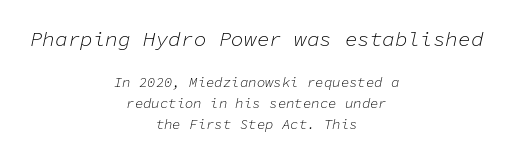
Q: Is the text bold? A: No.
Q: Is the text italic (slanted)? A: Yes, it leans right by about 11 degrees.
Q: Is the text underlined? A: No.
Q: How is the paragraph aligned? A: Centered.
Q: Is the spacing between letters normal or unusually wide? A: Normal.
Q: Is the spacing between lines tight, normal or loose? A: Normal.
Q: Which block of text is set in a larger size, the first (top) or the second (bottom)? A: The first (top) one.
